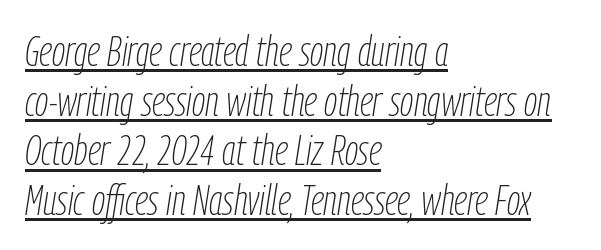
The image shows 42 px thin, condensed type, italic (leaning right); set left-aligned, line spacing 1.18x, normal letter spacing, underlined; low stroke contrast and a medium x-height.
